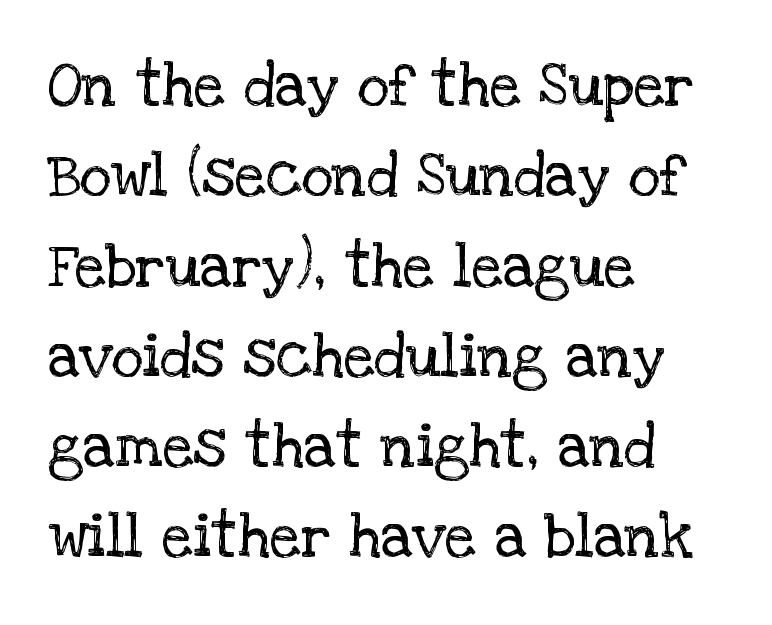
When letters stand straight like this, we call the style roman or upright. Horizontal bands of white between lines are of average thickness. Compared with typical body copy, the letter spacing here is the same. Stroke mass is kept to a normal reading level or below. Look at the bottom of the vertical strokes: they flare into serifs here. The face used here is proportionally spaced, like ordinary book or web type.
